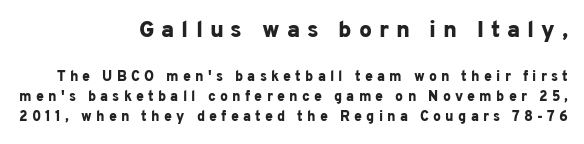
The image shows 23 px bold type, upright; set right-aligned, normal line spacing (1.45x), unusually wide letter spacing (+0.3 em), not underlined; the first (top) block is 1.64x larger.
